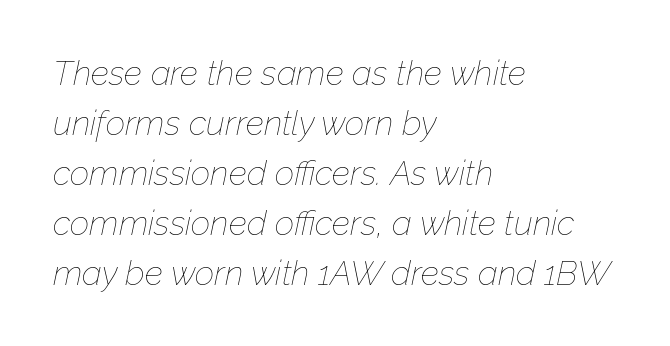
The image shows 34 px thin type, italic (leaning right); set left-aligned, normal line spacing (1.47x), normal letter spacing, not underlined; low stroke contrast and a medium x-height.
